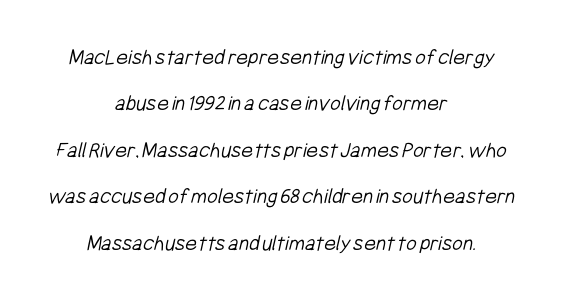
The image shows 23 px text type; set centered, loose line spacing (2.02x), normal letter spacing, not underlined.
